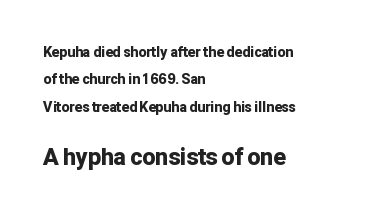
The image shows 23 px bold type, upright; set left-aligned, loose line spacing (1.95x), normal letter spacing, not underlined; the second (bottom) block is 1.64x larger.
